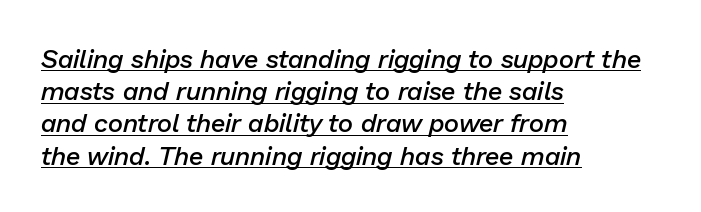
{"italic": "yes", "lean": "right", "slant_degrees": 13, "bold": "semi", "underline": "yes", "align": "left", "line_spacing_ratio": 1.24, "letter_spacing": "normal", "letter_spacing_em": 0.0, "glyph_px": 26}
